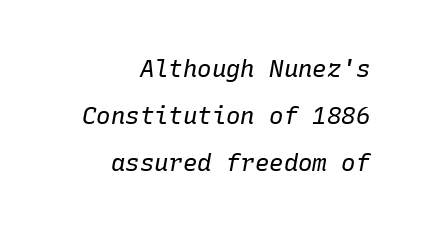
{"italic": "yes", "lean": "right", "slant_degrees": 10, "bold": "no", "underline": "no", "align": "right", "line_spacing": "loose", "line_spacing_ratio": 1.95, "letter_spacing": "normal", "letter_spacing_em": 0.0, "glyph_px": 24}
